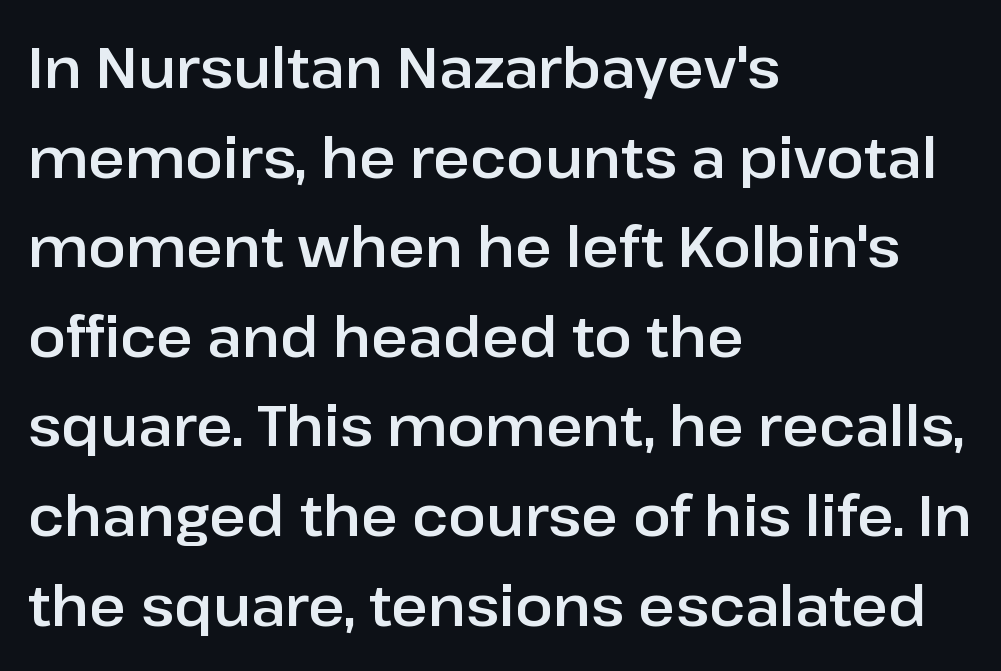
The image shows 56 px sans-serif type, upright; set left-aligned, normal line spacing (1.6x), normal letter spacing, not underlined; low stroke contrast and a medium x-height.
